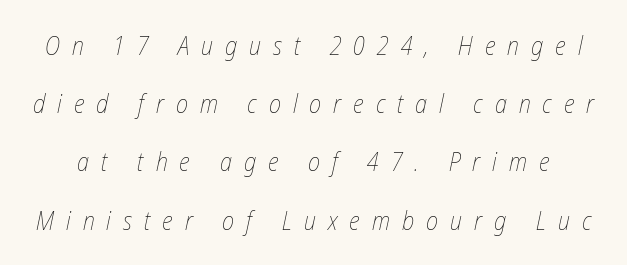
{"italic": "yes", "lean": "right", "slant_degrees": 12, "bold": "no", "underline": "no", "line_spacing": "loose", "line_spacing_ratio": 2.24, "letter_spacing": "wide", "letter_spacing_em": 0.46, "glyph_px": 26}
